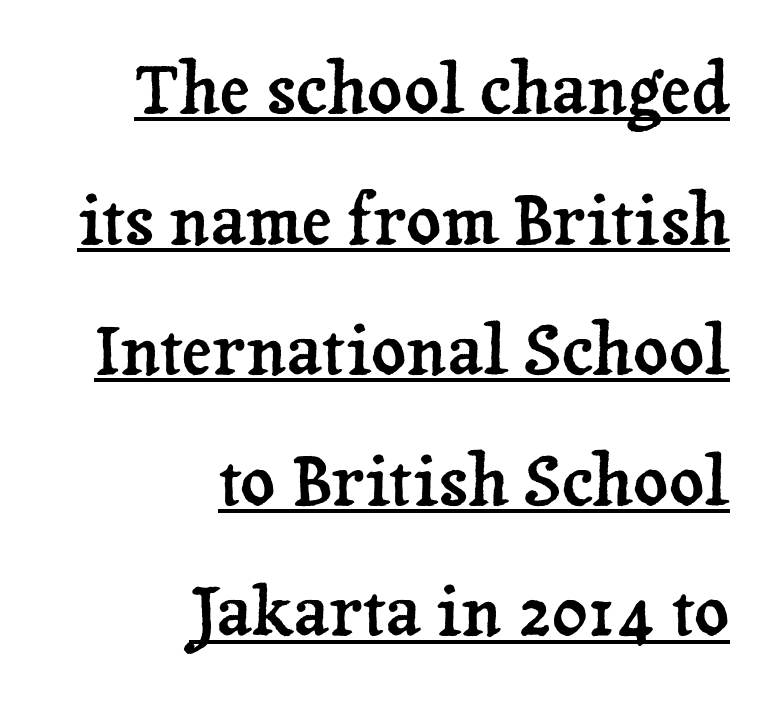
The image shows 68 px serif type, upright; set right-aligned, loose line spacing (1.92x), normal letter spacing, underlined; low stroke contrast and a medium x-height.
